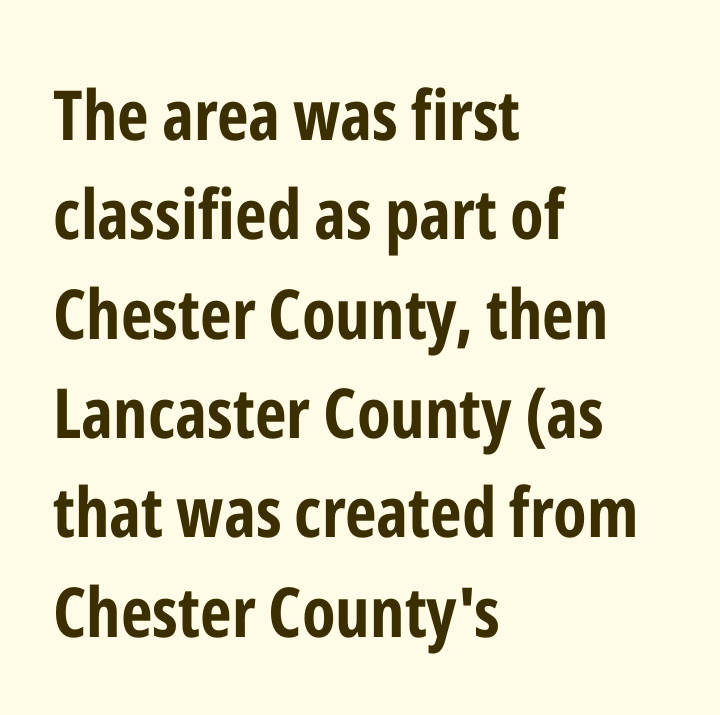
The passage shown is typed in a proportional face where columns would drift. The letters are bold, with thick, heavy strokes. The space beneath each line is pristine and unruled. Left-aligned paragraph, ragged on the right. What stands out about the letter spacing? Nothing — it is the standard amount.
